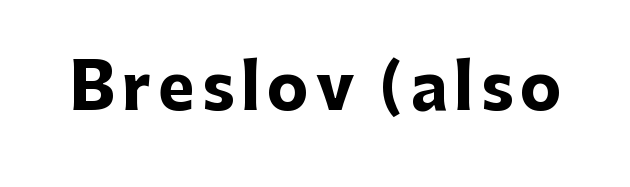
{"serif": "no", "italic": "no", "bold": "yes", "weight": "heavy", "width": "normal", "stroke_contrast": "low", "x_height": "medium", "monospaced": "no", "underline": "no", "glyph_px": 62}
